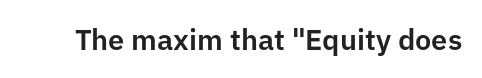
Q: Is the text italic (slanted)? A: No, it is upright.
Q: Is the typeface a serif or a sans-serif typeface? A: Sans-serif.
Q: Is the text underlined? A: No.
Q: Is the spacing between letters normal or unusually wide? A: Normal.
Q: Width (condensed, normal, or wide)? A: Normal.
Q: Stroke contrast? A: Low.
Q: x-height? A: Medium.
Q: Monospaced? A: No.
